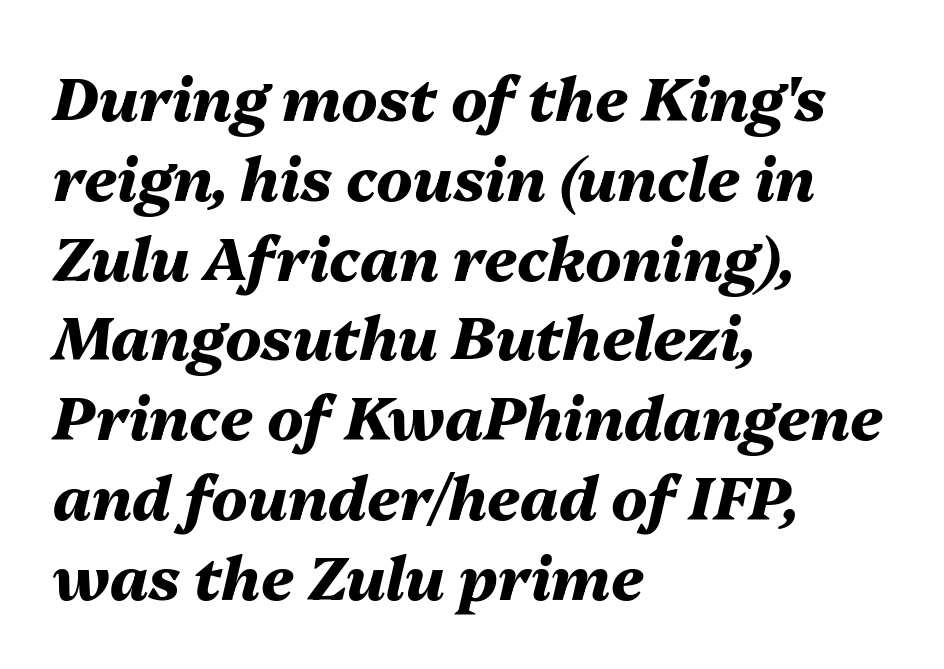
Q: Is the text bold? A: Yes.
Q: Is the text italic (slanted)? A: Yes, it leans right by about 13 degrees.
Q: Is the text underlined? A: No.
Q: How is the paragraph aligned? A: Left-aligned.
Q: Is the spacing between letters normal or unusually wide? A: Normal.
Q: Is the spacing between lines tight, normal or loose? A: Normal.
Q: Width (condensed, normal, or wide)? A: Normal.
Q: Stroke contrast? A: Medium.
Q: x-height? A: Medium.
Q: Monospaced? A: No.
